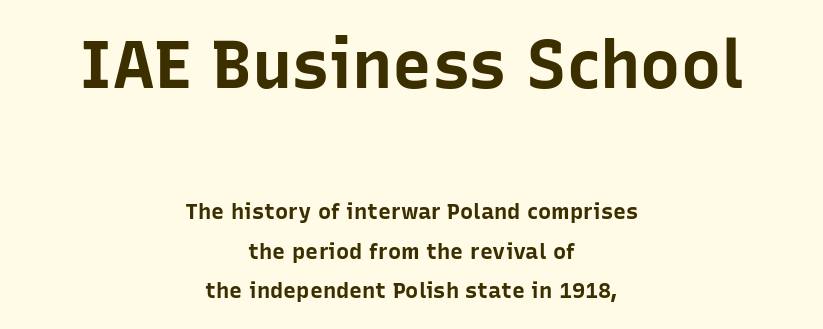
{"serif": "no", "italic": "no", "bold": "yes", "weight": "bold", "width": "normal", "stroke_contrast": "low", "x_height": "medium", "monospaced": "no", "underline": "no", "align": "center", "line_spacing_ratio": 1.8, "letter_spacing": "normal", "letter_spacing_em": 0.0, "larger_block": "first", "size_ratio": 3.05, "glyph_px": 67}
